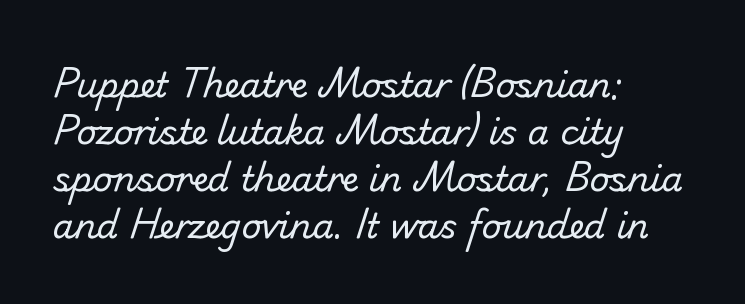
On a weight scale, this lands at 450 or below. To sum up the face: it is a sans, with no serifs. The passage shown is typed in a proportional face where columns would drift. The leading is moderate, giving the passage an even texture. A student would call this left alignment; a typographer would say flush left, rag right. Default kerning and tracking; the words read as compact shapes.
